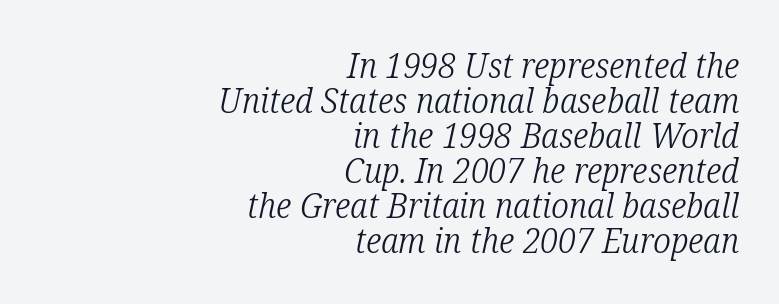
{"serif": "yes", "italic": "yes", "lean": "right", "slant_degrees": 12, "bold": "no", "weight": "light", "width": "condensed", "stroke_contrast": "low", "x_height": "medium", "monospaced": "no", "underline": "no", "align": "right", "line_spacing": "tight", "line_spacing_ratio": 1.0, "letter_spacing": "normal", "letter_spacing_em": 0.0, "glyph_px": 35}
